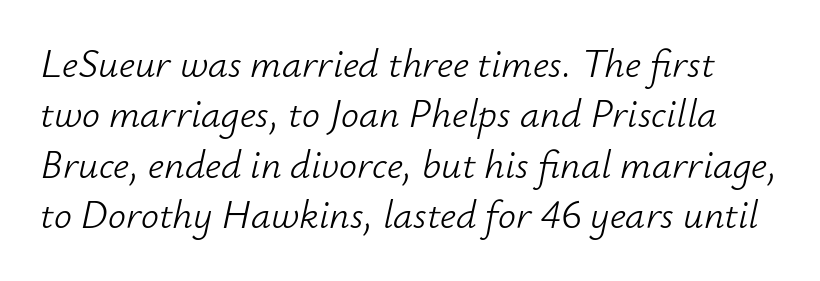
The image shows 40 px light type, italic (leaning right); set normal line spacing (1.26x), normal letter spacing, not underlined; low stroke contrast and a small x-height.
